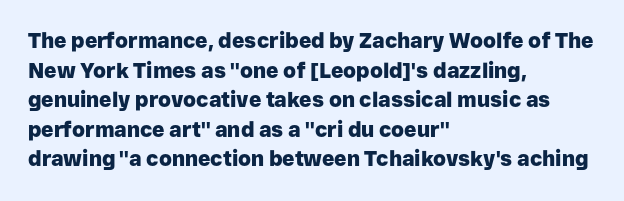
Q: Is the text bold? A: Yes.
Q: Is the text italic (slanted)? A: No, it is upright.
Q: Is the text underlined? A: No.
Q: How is the paragraph aligned? A: Left-aligned.
Q: Is the spacing between letters normal or unusually wide? A: Normal.
Q: Is the spacing between lines tight, normal or loose? A: Normal.
